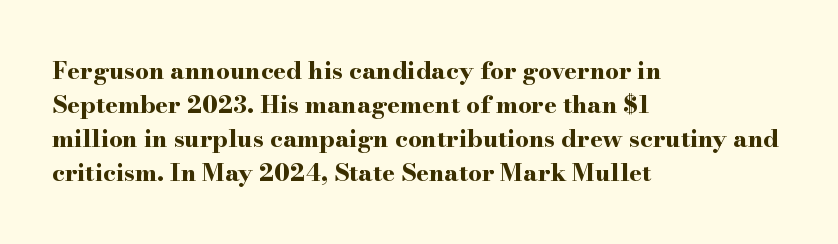
The image shows 24 px bold type, upright; set left-aligned, normal line spacing (1.42x), normal letter spacing, not underlined.
